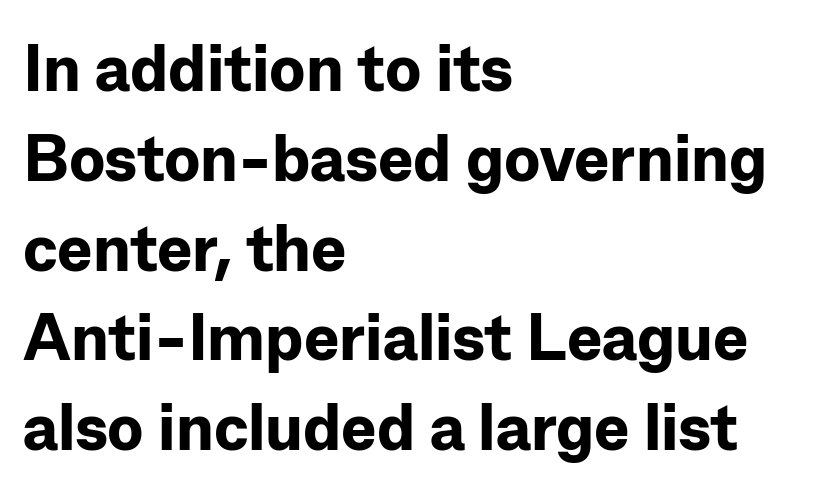
If you drew a line through each stem, it would be perfectly vertical. Looks like regular typesetting: each glyph gets only the width it needs. Vertical spacing — default. There is no visible air inserted between adjacent glyphs.
